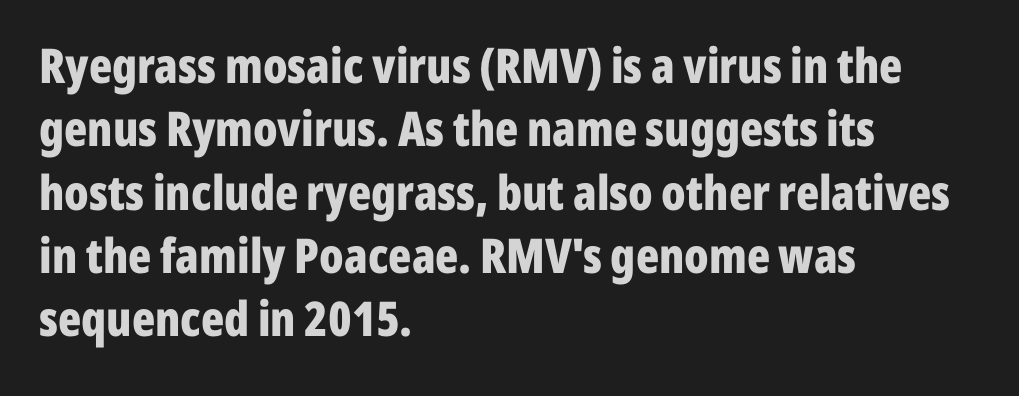
{"serif": "no", "italic": "no", "bold": "yes", "weight": "bold", "width": "condensed", "stroke_contrast": "low", "x_height": "medium", "monospaced": "no", "underline": "no", "align": "left", "line_spacing": "normal", "line_spacing_ratio": 1.32, "letter_spacing": "normal", "letter_spacing_em": 0.0, "glyph_px": 48}
